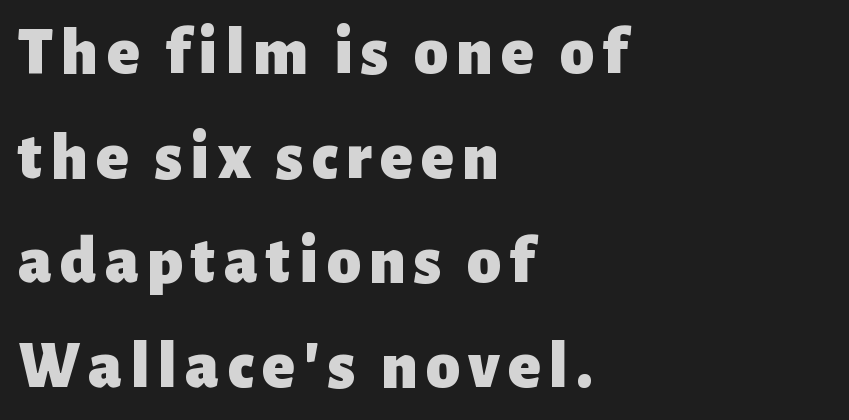
The image shows 68 px heavy sans-serif type, upright; set left-aligned, normal line spacing (1.54x), not underlined; low stroke contrast and a medium x-height.
